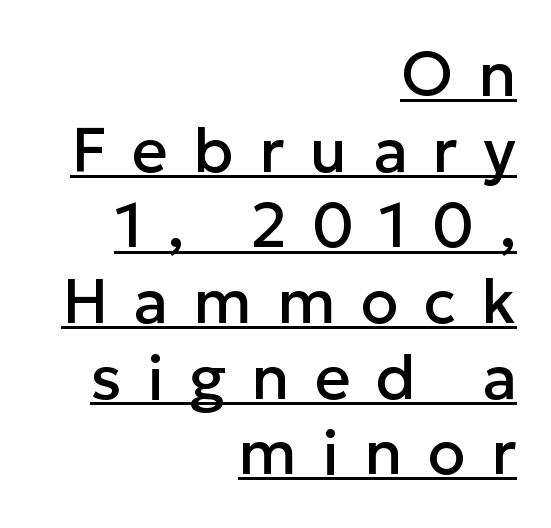
Substantial extra tracking has been applied to these lines. The typesetter chose a ragged-left arrangement here. These characters rest on top of a visible drawn line. This is sans-serif lettering, the kind often seen on screens and signage. Do the letters lean? They stand straight. Is this a fixed-width face? No — the glyphs have proportional, varying widths.
